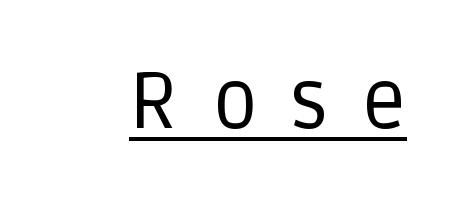
Glance below the letters and you will spot a drawn line. Varying glyph widths throughout — classic text-font behaviour. What stands out about the letter spacing? Its width — letters are far apart. Rendered with straight, roman letterforms.
